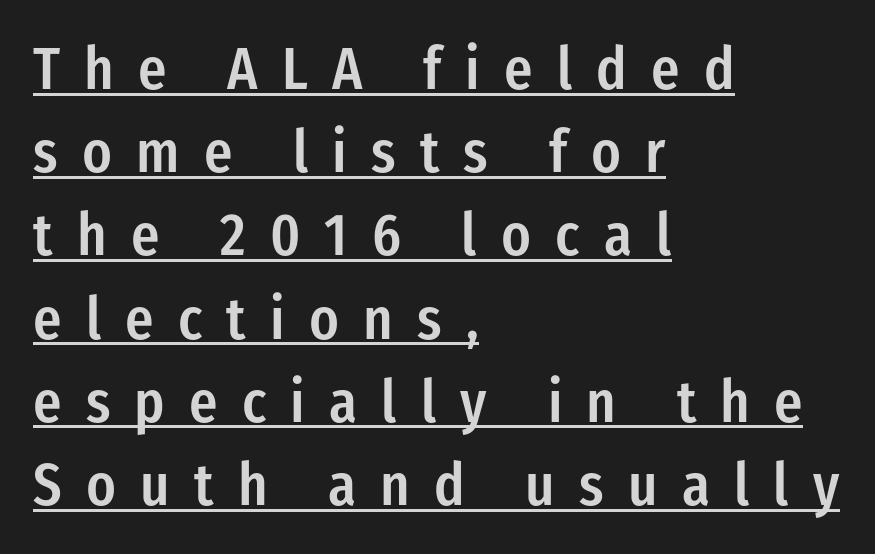
The image shows 59 px semibold, condensed sans-serif type, upright; set left-aligned, normal line spacing (1.41x), unusually wide letter spacing (+0.41 em), underlined; low stroke contrast and a medium x-height.
